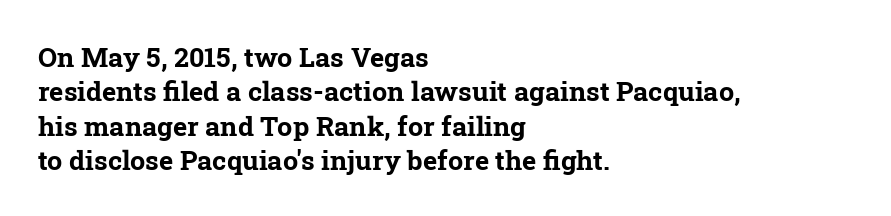
{"bold": "yes", "underline": "no", "align": "left", "line_spacing": "normal", "line_spacing_ratio": 1.27, "letter_spacing": "normal", "letter_spacing_em": 0.0, "glyph_px": 27}
